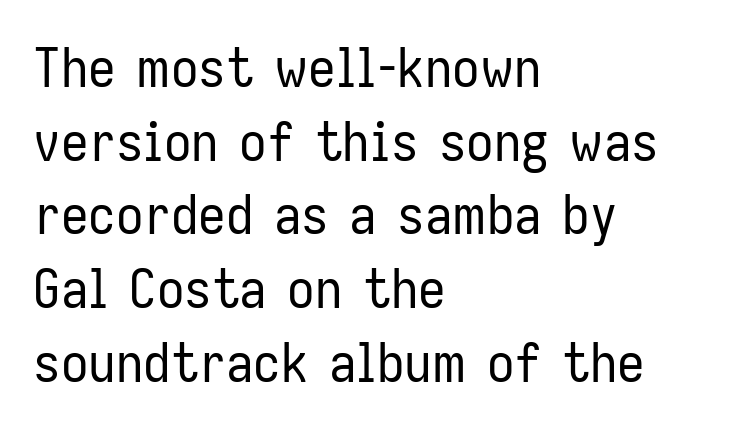
{"serif": "no", "italic": "no", "bold": "no", "weight": "regular", "width": "condensed", "stroke_contrast": "low", "x_height": "medium", "monospaced": "no", "underline": "no", "align": "left", "line_spacing": "normal", "line_spacing_ratio": 1.34, "letter_spacing": "normal", "letter_spacing_em": 0.0, "glyph_px": 55}
